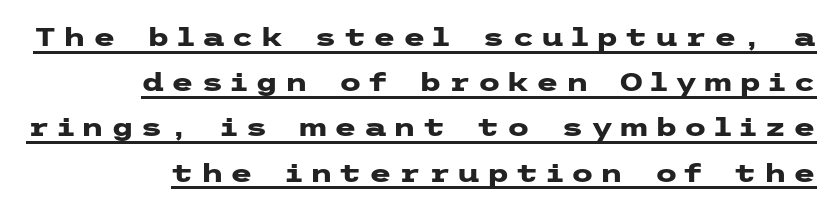
These characters rest on top of a visible drawn line. Unlike italic type, these characters show no tilt at all. Bold? Absolutely — the strokes are thick and heavy. Horizontally, the lines are justified to the trailing edge only. Does extra space separate the letters? Yes, quite a lot of it.
